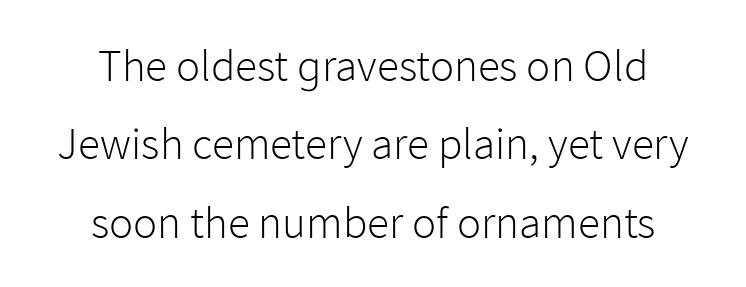
{"serif": "no", "italic": "no", "bold": "no", "weight": "light", "width": "normal", "stroke_contrast": "low", "x_height": "medium", "monospaced": "no", "underline": "no", "align": "center", "line_spacing_ratio": 1.74, "letter_spacing": "normal", "letter_spacing_em": 0.0, "glyph_px": 45}
